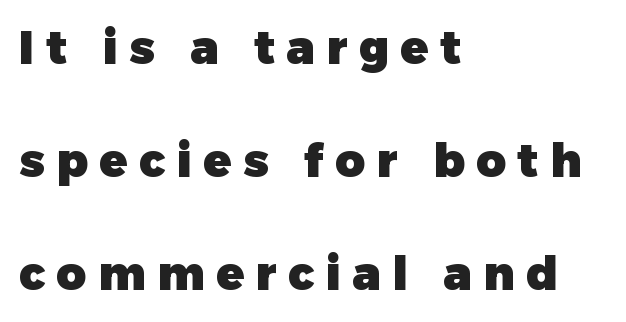
Its strokes are broad and dark, the hallmark of bold type. Here the glyphs are tracked loosely, breaking word shapes into spaced letters. A typesetter would call this proportional, since set widths differ per character. Students, observe: this is what heavily led, spacious text looks like. Ordinary non-slanted type is in use.
